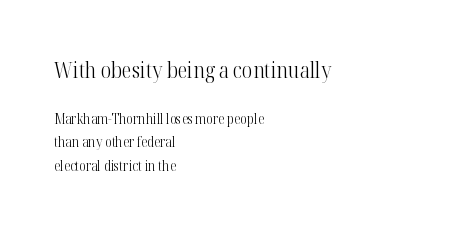
The image shows 22 px text type, upright; set left-aligned, normal line spacing (1.68x), normal letter spacing, not underlined; the first (top) block is 1.57x larger.
